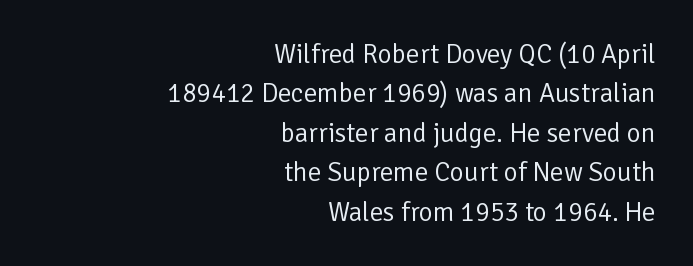
Q: Is the text bold? A: No.
Q: Is the text italic (slanted)? A: No, it is upright.
Q: Is the text underlined? A: No.
Q: How is the paragraph aligned? A: Right-aligned.
Q: Is the spacing between letters normal or unusually wide? A: Normal.
Q: Is the spacing between lines tight, normal or loose? A: Normal.
